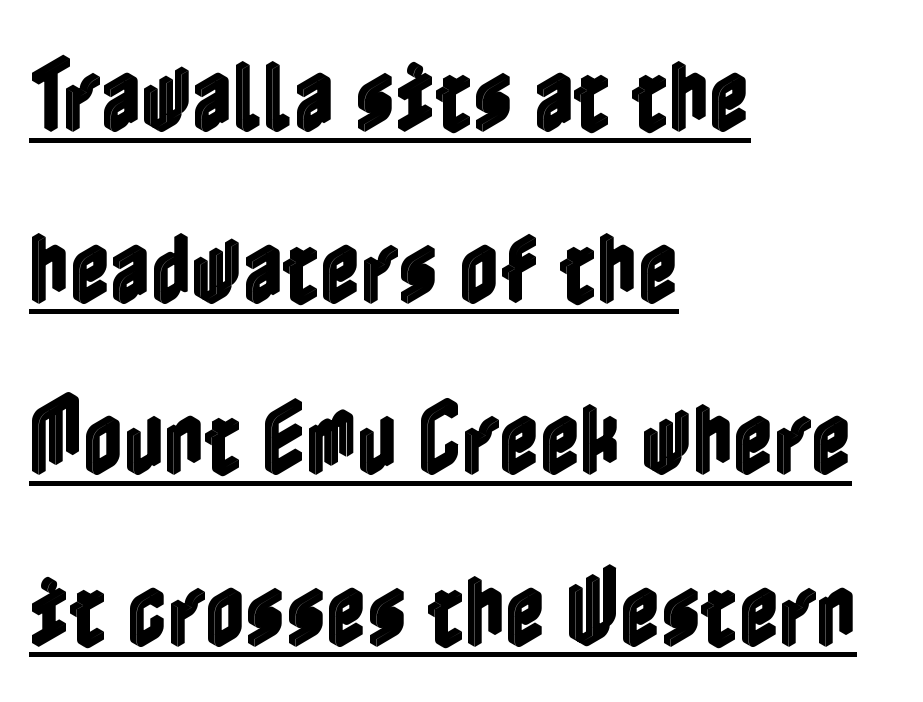
Vertical spacing — loose. Here the glyphs are tracked normally, forming tight word shapes. Italic? Not at all — the glyphs are vertical. Line starts are locked; line ends wander. Decoration check: the copy is underlined.
